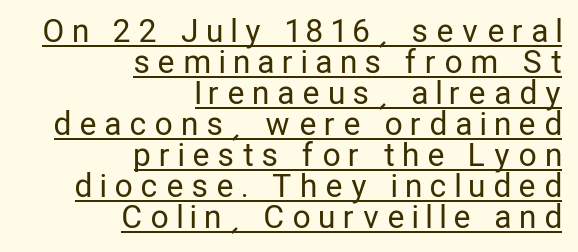
Stems and bowls with no extra thickness — not bold. The setting favours the right margin, as signatures and pull-quotes sometimes do. A sans-serif font was chosen for this passage. These lines are rendered in a variable-pitch font.
